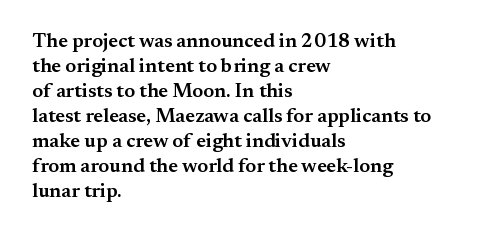
Where is the straight margin? On the left. Each glyph is drawn with semibold strokes, heavier than normal yet not fully bold. The passage shown is not underscored anywhere. Whoever set this chose a conventional vertical rhythm. Upright lettering throughout.
